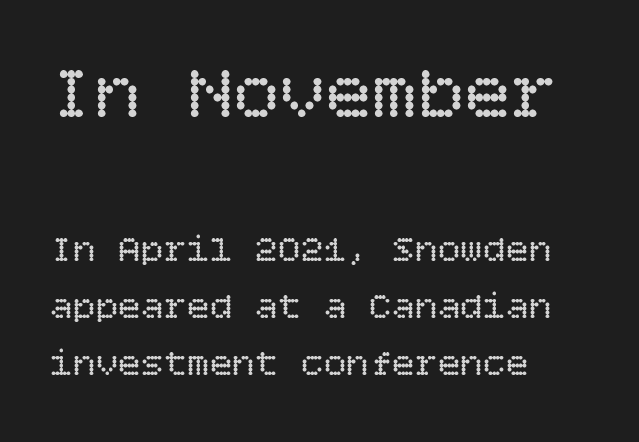
No letter is thick-stroked: the sample isn't bold. Check under the words: just untouched page. It's the straight-up-and-down kind of type. This sample keeps an unexceptional amount of space between lines.
